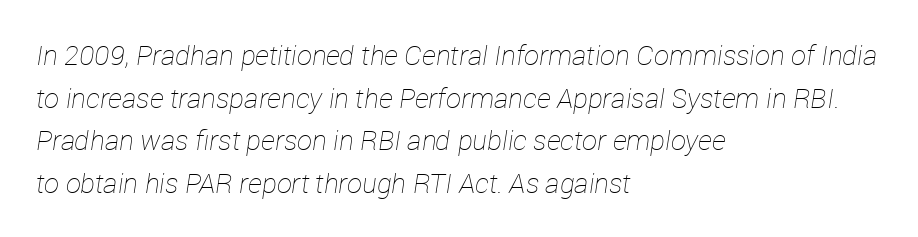
{"italic": "yes", "lean": "right", "slant_degrees": 12, "bold": "no", "underline": "no", "align": "left", "line_spacing": "normal", "line_spacing_ratio": 1.58, "letter_spacing": "normal", "letter_spacing_em": 0.0, "glyph_px": 27}
